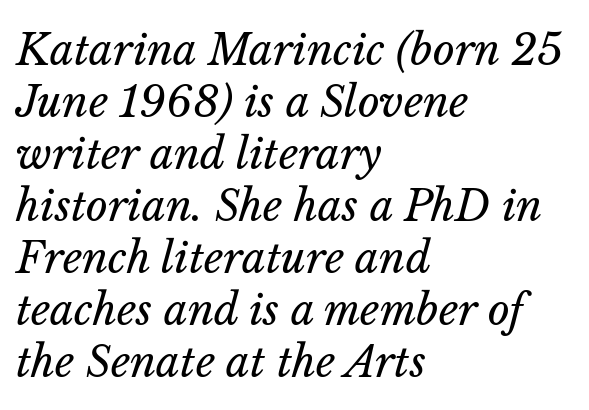
Q: Is the text bold? A: No.
Q: Is the text italic (slanted)? A: Yes, it leans right by about 14 degrees.
Q: Is the text underlined? A: No.
Q: How is the paragraph aligned? A: Left-aligned.
Q: Is the spacing between letters normal or unusually wide? A: Normal.
Q: Width (condensed, normal, or wide)? A: Normal.
Q: Stroke contrast? A: Low.
Q: x-height? A: Medium.
Q: Monospaced? A: No.
